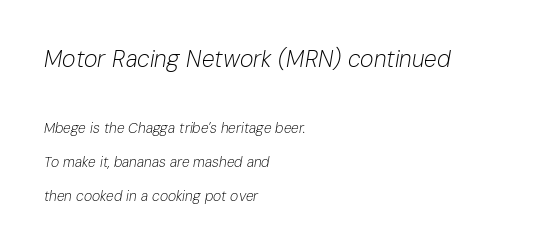
{"italic": "yes", "lean": "right", "slant_degrees": 10, "bold": "no", "underline": "no", "align": "left", "line_spacing": "loose", "line_spacing_ratio": 2.44, "letter_spacing": "normal", "letter_spacing_em": 0.0, "larger_block": "first", "size_ratio": 1.64, "glyph_px": 23}
